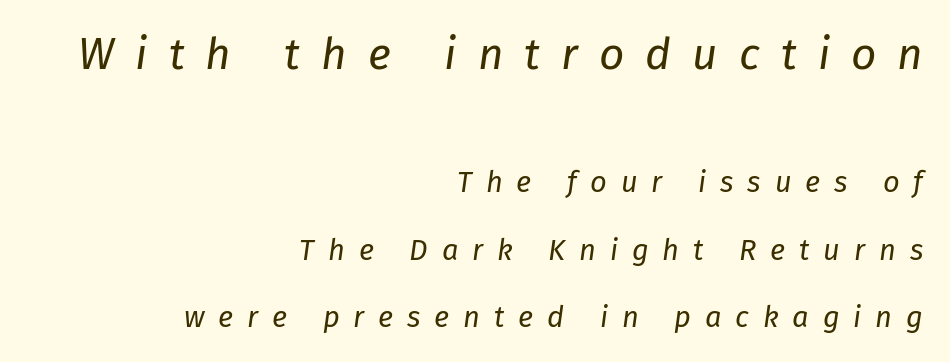
Regarding leading, the lines here are spaced well apart. Whoever set this made the first block the dominant, larger element. Line endings align vertically; line beginnings do not. The weight would be labelled regular, book, light, or lighter still.
